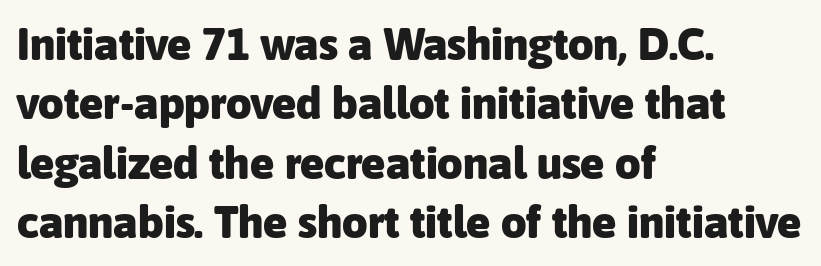
Q: Is the text bold? A: Yes.
Q: Is the text italic (slanted)? A: No, it is upright.
Q: Is the typeface a serif or a sans-serif typeface? A: Sans-serif.
Q: Is the text underlined? A: No.
Q: How is the paragraph aligned? A: Left-aligned.
Q: Is the spacing between letters normal or unusually wide? A: Normal.
Q: Is the spacing between lines tight, normal or loose? A: Normal.
Q: Width (condensed, normal, or wide)? A: Normal.
Q: Stroke contrast? A: Low.
Q: x-height? A: Medium.
Q: Monospaced? A: No.
